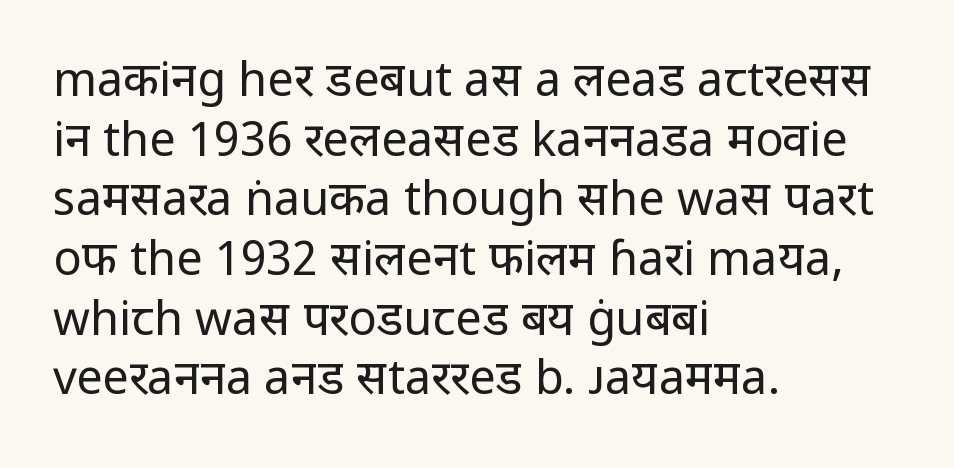
Q: Is the text bold? A: No.
Q: Is the text italic (slanted)? A: No, it is upright.
Q: Is the typeface a serif or a sans-serif typeface? A: Sans-serif.
Q: Is the text underlined? A: No.
Q: How is the paragraph aligned? A: Left-aligned.
Q: Is the spacing between letters normal or unusually wide? A: Normal.
Q: Is the spacing between lines tight, normal or loose? A: Normal.
Q: Width (condensed, normal, or wide)? A: Normal.
Q: Stroke contrast? A: Low.
Q: x-height? A: Medium.
Q: Monospaced? A: No.
